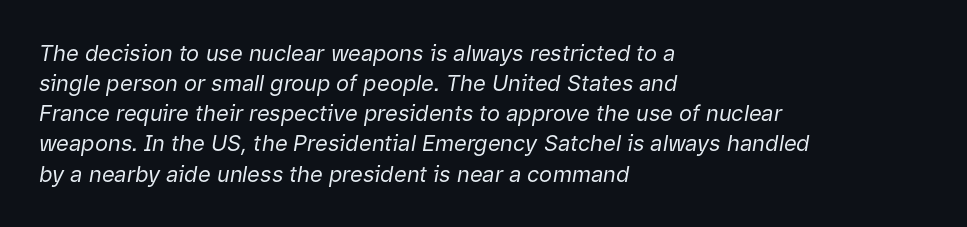
Q: Is the text bold? A: No.
Q: Is the text italic (slanted)? A: Yes, it leans right by about 9 degrees.
Q: Is the text underlined? A: No.
Q: How is the paragraph aligned? A: Left-aligned.
Q: Is the spacing between letters normal or unusually wide? A: Normal.
Q: Is the spacing between lines tight, normal or loose? A: Normal.
